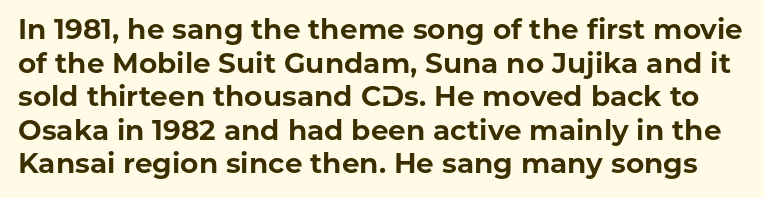
{"serif": "no", "italic": "no", "bold": "yes", "weight": "bold", "width": "normal", "stroke_contrast": "low", "x_height": "medium", "monospaced": "no", "underline": "no", "line_spacing_ratio": 1.2, "letter_spacing": "normal", "letter_spacing_em": 0.0, "glyph_px": 28}
